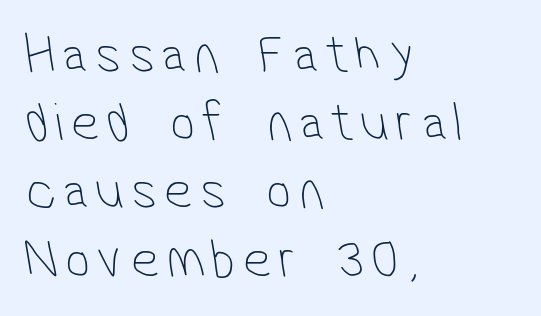
{"serif": "no", "bold": "no", "weight": "thin", "width": "condensed", "stroke_contrast": "low", "x_height": "medium", "monospaced": "no", "underline": "no", "align": "left", "line_spacing_ratio": 1.24, "glyph_px": 55}
